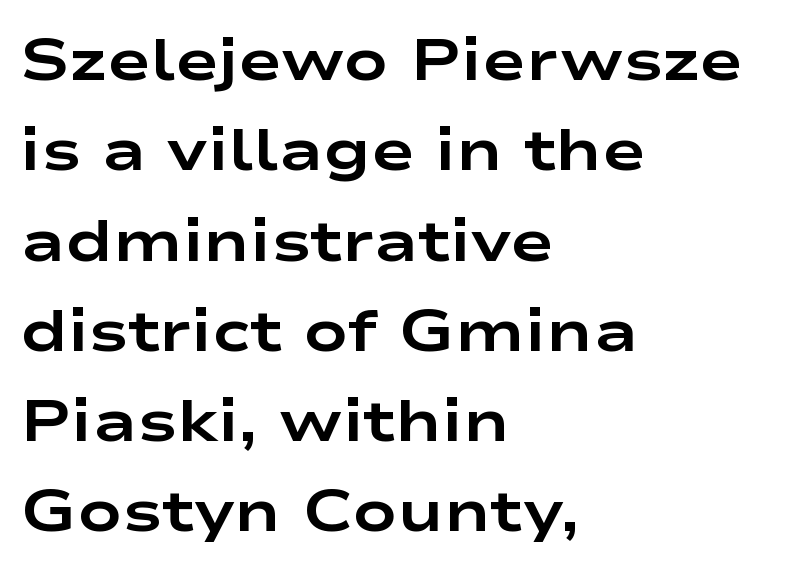
Q: Is the text bold? A: Yes.
Q: Is the text italic (slanted)? A: No, it is upright.
Q: Is the typeface a serif or a sans-serif typeface? A: Sans-serif.
Q: Is the text underlined? A: No.
Q: How is the paragraph aligned? A: Left-aligned.
Q: Is the spacing between letters normal or unusually wide? A: Normal.
Q: Is the spacing between lines tight, normal or loose? A: Normal.
Q: Width (condensed, normal, or wide)? A: Wide.
Q: Stroke contrast? A: Low.
Q: x-height? A: Medium.
Q: Monospaced? A: No.
